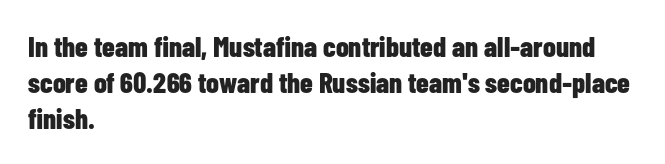
Q: Is the text bold? A: Yes.
Q: Is the text italic (slanted)? A: No, it is upright.
Q: Is the typeface a serif or a sans-serif typeface? A: Sans-serif.
Q: Is the text underlined? A: No.
Q: How is the paragraph aligned? A: Left-aligned.
Q: Is the spacing between letters normal or unusually wide? A: Normal.
Q: Is the spacing between lines tight, normal or loose? A: Normal.
Q: Width (condensed, normal, or wide)? A: Condensed.
Q: Stroke contrast? A: Low.
Q: x-height? A: Medium.
Q: Monospaced? A: No.
